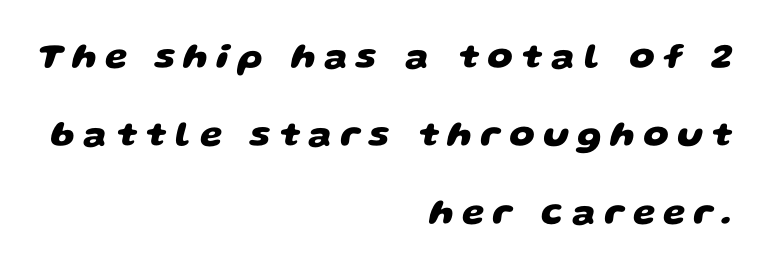
Compared with typical paragraphs, the rows here are farther apart. The glyphs in this specimen are sans serif. Think of a printed novel: that variable character pitch is what you see here. Honestly, the letter spacing is so wide it's the main thing you notice.
